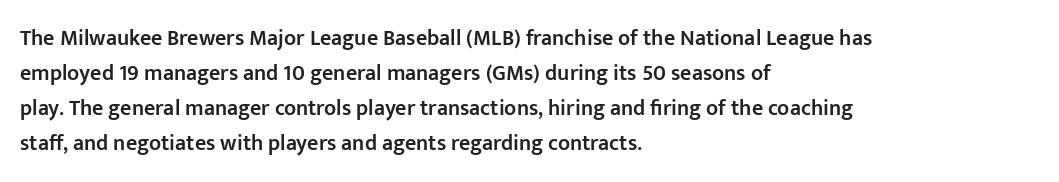
Rows of type keep a routine distance in the vertical direction. Tracking here is standard; glyphs follow each other at the usual distance. Ascenders rise straight up at ninety degrees. A fair bit of extra ink — the face is semibold, not bold.
